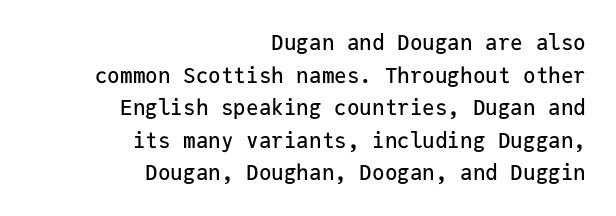
There is no visible air inserted between adjacent glyphs. The compositor pushed each line to the right boundary. Vertical spacing — default. The space directly below the letters is spotless. This is the regular roman posture of the typeface.
